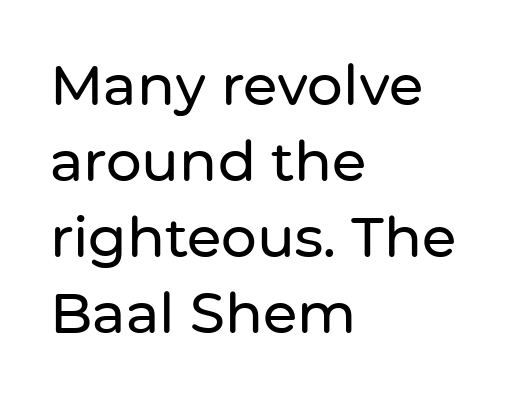
{"serif": "no", "italic": "no", "width": "normal", "stroke_contrast": "low", "x_height": "medium", "monospaced": "no", "underline": "no", "align": "left", "line_spacing": "normal", "line_spacing_ratio": 1.36, "letter_spacing": "normal", "letter_spacing_em": 0.0, "glyph_px": 56}
